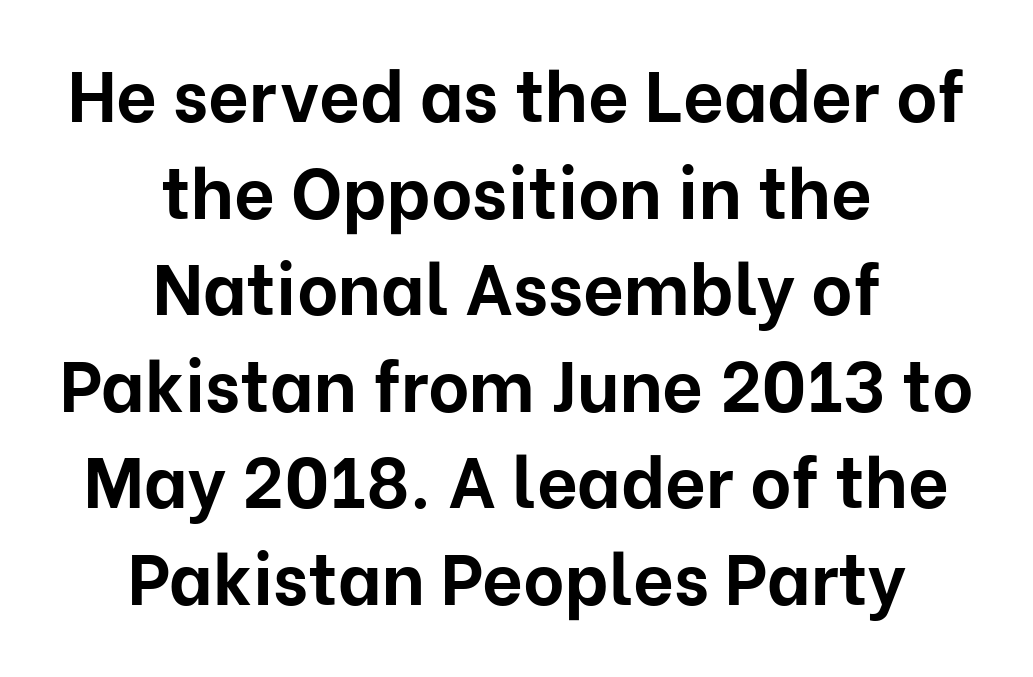
{"serif": "no", "italic": "no", "bold": "yes", "weight": "bold", "width": "normal", "stroke_contrast": "low", "x_height": "medium", "monospaced": "no", "underline": "no", "align": "center", "line_spacing": "normal", "line_spacing_ratio": 1.36, "letter_spacing": "normal", "letter_spacing_em": 0.0, "glyph_px": 71}
